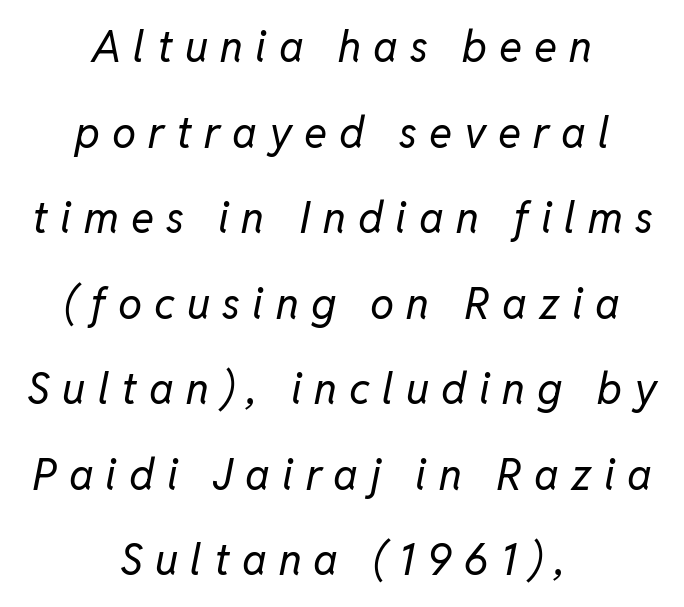
The image shows 43 px regular-weight type, italic (leaning right); set centered, loose line spacing (1.99x), unusually wide letter spacing (+0.28 em), not underlined; low stroke contrast and a medium x-height.
